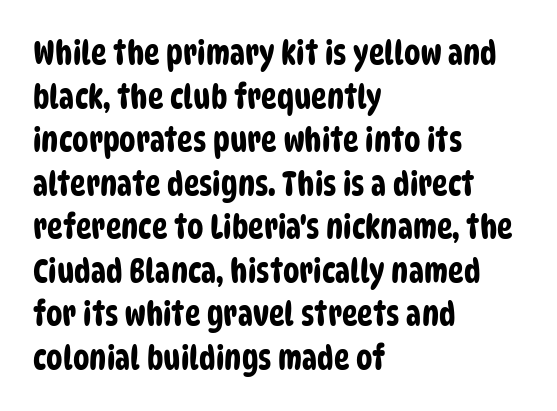
Between one letter and the next there's only the usual sliver of space. Note the varied advance widths — an 'i' is clearly narrower than an 'm'. A clean baseline with only descenders dipping below it. The letters carry no serifs — their stems end cleanly without finishing strokes.
